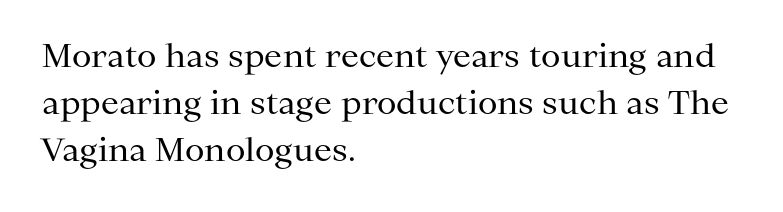
The image shows 32 px regular-weight serif type, upright; set left-aligned, normal line spacing (1.47x), normal letter spacing, not underlined; medium stroke contrast and a medium x-height.
